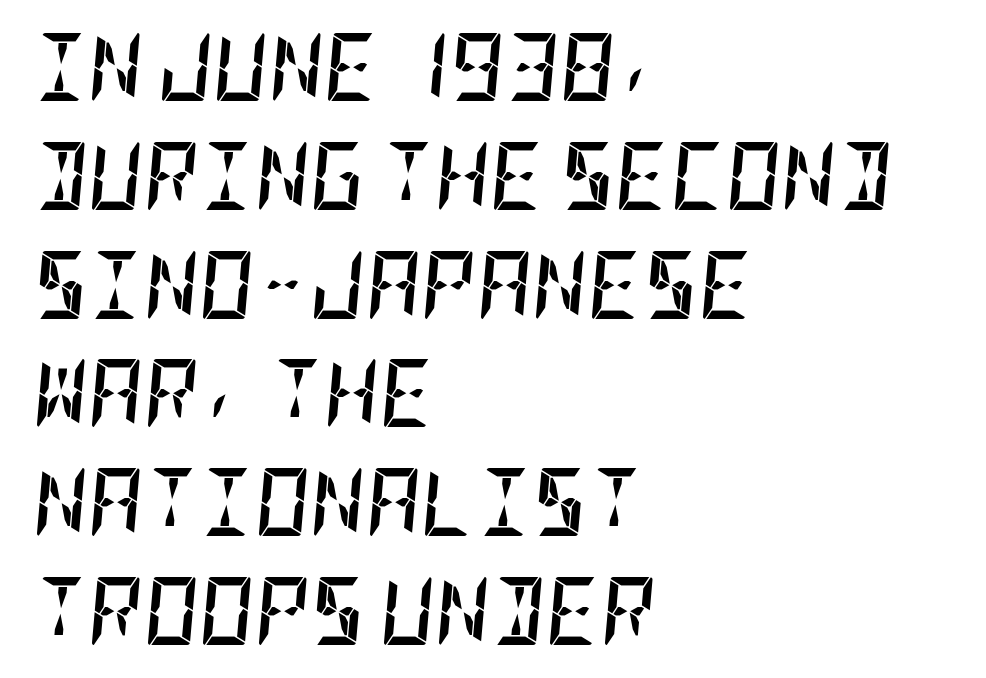
{"italic": "yes", "lean": "right", "slant_degrees": 5, "bold": "yes", "weight": "semibold", "width": "condensed", "stroke_contrast": "low", "x_height": "large", "underline": "no", "align": "left", "line_spacing": "normal", "line_spacing_ratio": 1.6, "letter_spacing": "normal", "letter_spacing_em": 0.0, "glyph_px": 68}
